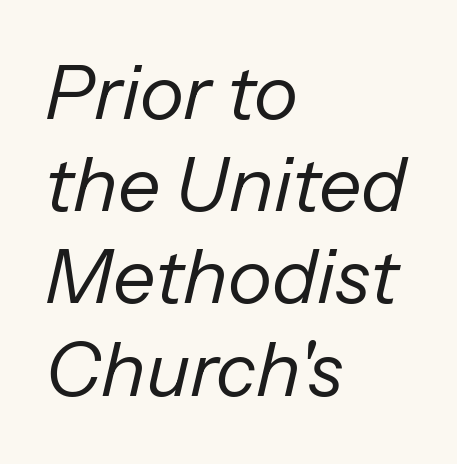
{"italic": "yes", "lean": "right", "slant_degrees": 13, "bold": "no", "weight": "regular", "width": "normal", "stroke_contrast": "low", "x_height": "medium", "monospaced": "no", "underline": "no", "align": "left", "line_spacing_ratio": 1.23, "letter_spacing": "normal", "letter_spacing_em": 0.0, "glyph_px": 75}
